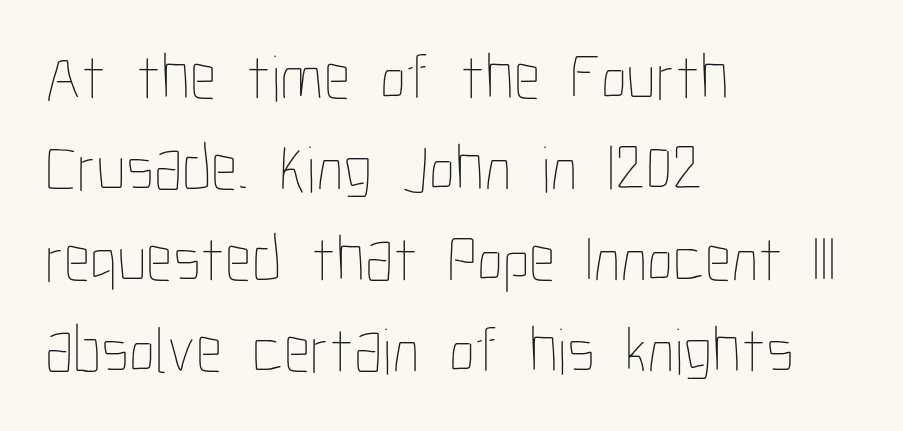
Q: Is the text bold? A: No.
Q: Is the text italic (slanted)? A: No, it is upright.
Q: Is the text underlined? A: No.
Q: How is the paragraph aligned? A: Left-aligned.
Q: Is the spacing between letters normal or unusually wide? A: Normal.
Q: Is the spacing between lines tight, normal or loose? A: Normal.
Q: Width (condensed, normal, or wide)? A: Condensed.
Q: Stroke contrast? A: Low.
Q: x-height? A: Medium.
Q: Monospaced? A: No.
